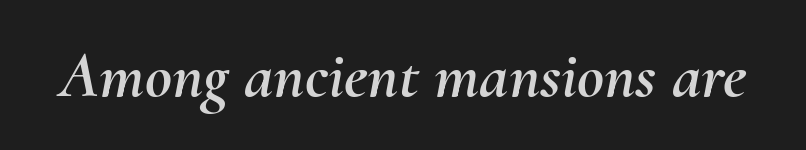
Type without underlining. Varying glyph widths throughout — classic text-font behaviour. Glyph-to-glyph distance matches everyday printed text. Style check: oblique.
